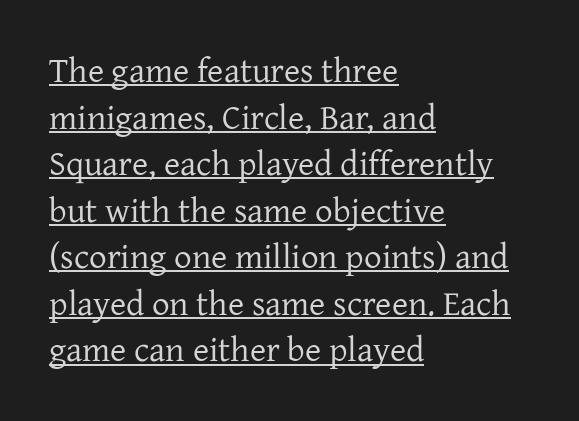
The image shows 35 px regular-weight serif type, upright; set left-aligned, normal line spacing (1.33x), normal letter spacing, underlined; low stroke contrast and a medium x-height.
